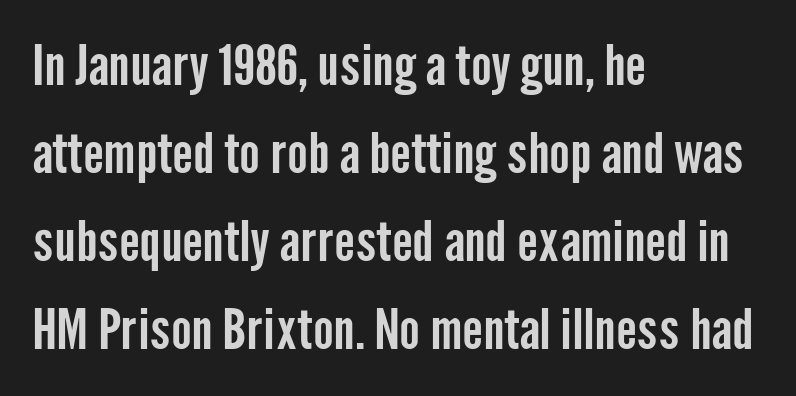
These lines are rendered in a variable-pitch font. Baseline-to-baseline distance is the conventional proportion of letter height. These lines keep a tight, regular rhythm from letter to letter. When letters stand straight like this, we call the style roman or upright. Each row of text sits above clean, open space.
